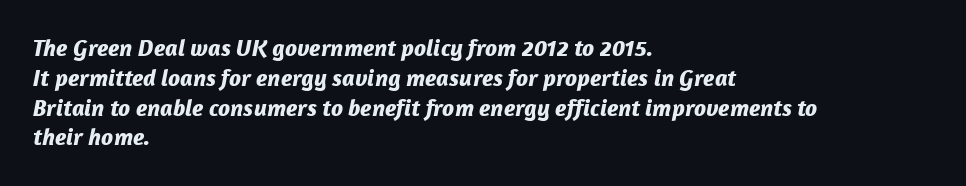
{"italic": "yes", "lean": "right", "slant_degrees": 12, "bold": "yes", "underline": "no", "align": "left", "line_spacing_ratio": 1.24, "letter_spacing": "normal", "letter_spacing_em": 0.0, "glyph_px": 24}
